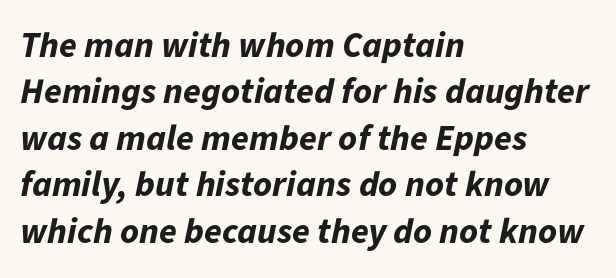
I'd describe the lettering as bold — thick and assertive. Horizontal alignment here is leftward, the default for most running prose. Short note: letters normally spaced. Words float on clear page, feet unadorned.
